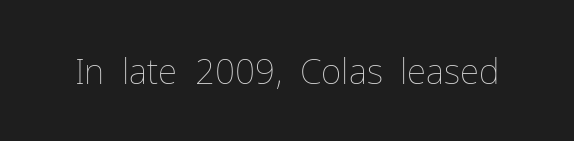
{"italic": "no", "bold": "no", "weight": "thin", "width": "normal", "stroke_contrast": "low", "x_height": "medium", "monospaced": "no", "underline": "no", "letter_spacing": "normal", "letter_spacing_em": 0.0, "glyph_px": 35}
